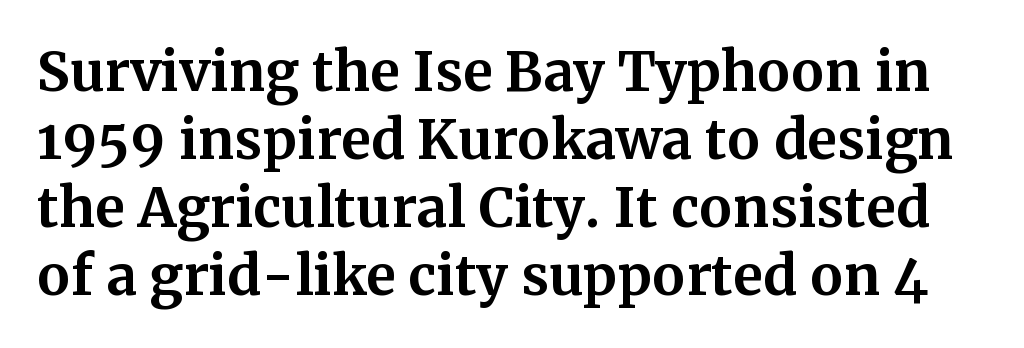
Q: Is the text bold? A: Yes.
Q: Is the text italic (slanted)? A: No, it is upright.
Q: Is the typeface a serif or a sans-serif typeface? A: Serif.
Q: Is the text underlined? A: No.
Q: Is the spacing between letters normal or unusually wide? A: Normal.
Q: Is the spacing between lines tight, normal or loose? A: Normal.
Q: Width (condensed, normal, or wide)? A: Normal.
Q: Stroke contrast? A: Medium.
Q: x-height? A: Medium.
Q: Monospaced? A: No.
